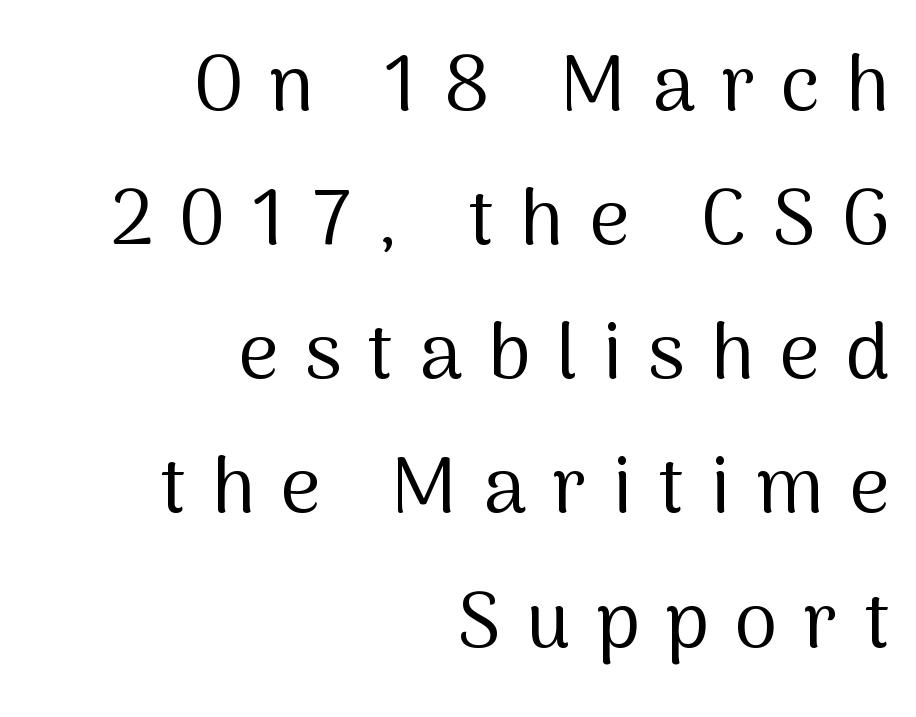
{"serif": "no", "italic": "no", "bold": "no", "weight": "regular", "width": "normal", "stroke_contrast": "medium", "x_height": "medium", "monospaced": "no", "underline": "no", "align": "right", "line_spacing_ratio": 1.72, "letter_spacing": "wide", "letter_spacing_em": 0.33, "glyph_px": 78}
